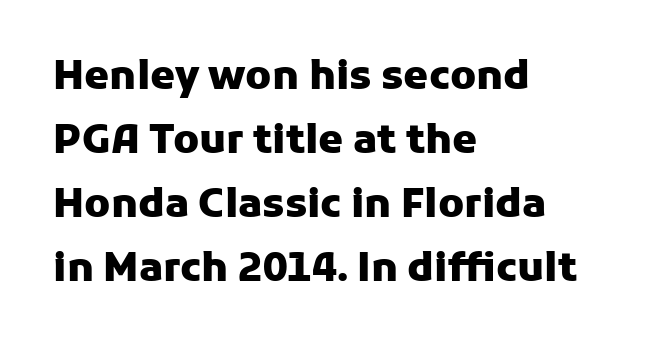
The image shows 40 px heavy sans-serif type, upright; set left-aligned, normal line spacing (1.6x), normal letter spacing, not underlined; low stroke contrast and a medium x-height.
